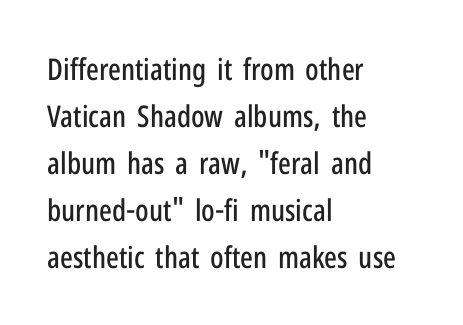
Proportional: the letters do not fall into vertical columns. The lines in this sample share a left origin and differ only in where they stop. Has an underline been added? It has not. The face used here is rendered with its standard letterfit.
